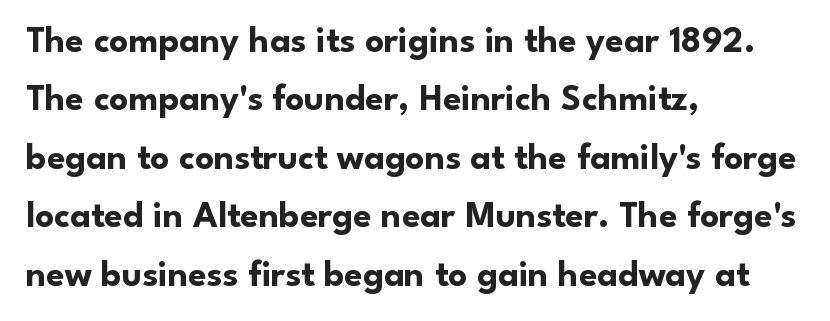
Honestly, the letter spacing is just normal — you wouldn't notice it. Character widths vary here, with narrow letters taking less room than wide ones. All the whitespace from short lines collects on the right. You can tell it's not italic because the verticals are truly vertical. Chunky letters — that's bold for sure.
